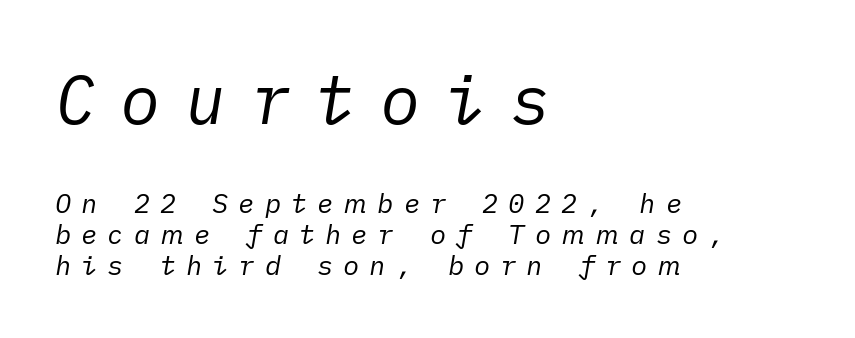
{"italic": "yes", "lean": "right", "slant_degrees": 10, "bold": "no", "weight": "regular", "width": "normal", "stroke_contrast": "low", "x_height": "medium", "underline": "no", "align": "left", "line_spacing": "tight", "line_spacing_ratio": 1.14, "letter_spacing": "wide", "letter_spacing_em": 0.37, "larger_block": "first", "size_ratio": 2.48, "glyph_px": 67}
